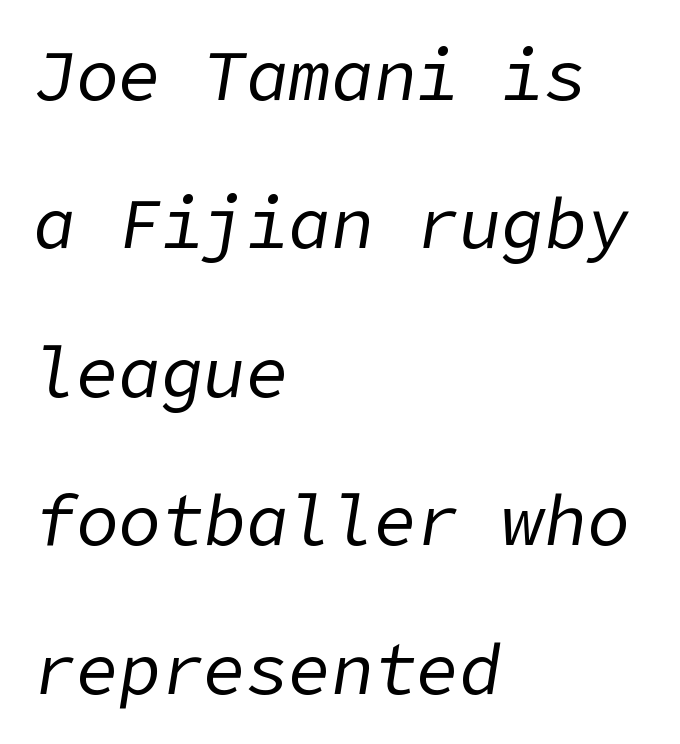
Stroke thickness stays within the range of a standard reading face or lighter. Here the glyphs are tracked normally, forming tight word shapes. A typesetter would call this leading open, well beyond the default. Descenders hang freely into open space. In terms of posture, this sample is oblique. Horizontal alignment here is leftward, the default for most running prose.
